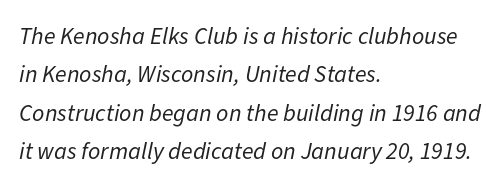
The image shows 24 px text type, italic (leaning right); set left-aligned, normal line spacing (1.6x), normal letter spacing, not underlined.
